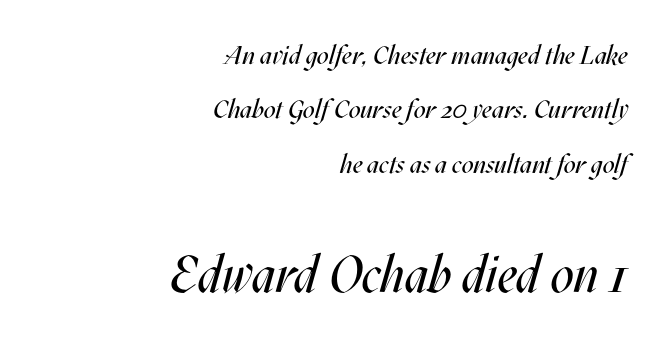
{"italic": "yes", "lean": "right", "slant_degrees": 17, "bold": "no", "weight": "regular", "width": "condensed", "stroke_contrast": "medium", "x_height": "large", "monospaced": "no", "underline": "no", "align": "right", "line_spacing": "loose", "line_spacing_ratio": 2.09, "letter_spacing": "normal", "letter_spacing_em": 0.0, "larger_block": "second", "size_ratio": 1.96, "glyph_px": 51}
